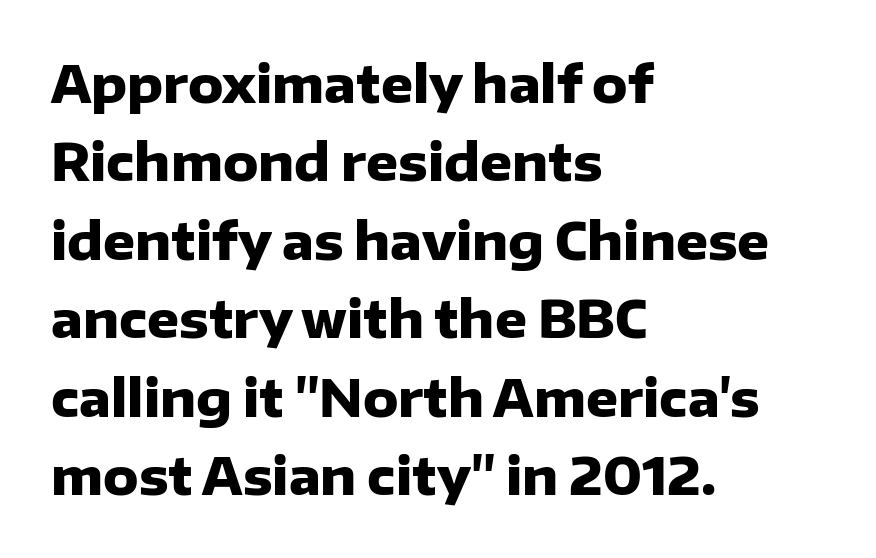
Q: Is the text bold? A: Yes.
Q: Is the text italic (slanted)? A: No, it is upright.
Q: Is the typeface a serif or a sans-serif typeface? A: Sans-serif.
Q: Is the text underlined? A: No.
Q: How is the paragraph aligned? A: Left-aligned.
Q: Is the spacing between letters normal or unusually wide? A: Normal.
Q: Is the spacing between lines tight, normal or loose? A: Normal.
Q: Width (condensed, normal, or wide)? A: Normal.
Q: Stroke contrast? A: Low.
Q: x-height? A: Medium.
Q: Monospaced? A: No.
